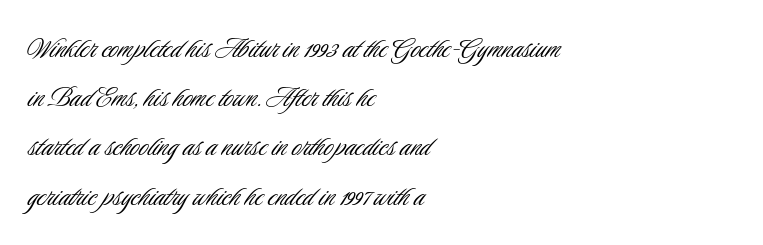
Unbolded letterforms with no extra heft. A normal amount of white space separates one row of letters from the next. A bare baseline throughout the passage. Font category for this specimen: sans-serif.
